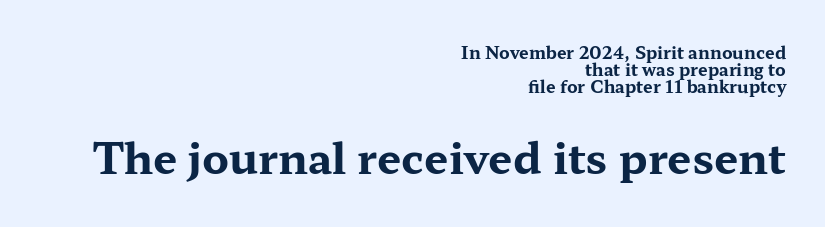
Words appear dense and cohesive because spacing is normal. Weight check: bold — yes, fully. Has an underline been added? It has not. Successive baselines arrive quickly, one right under another.
